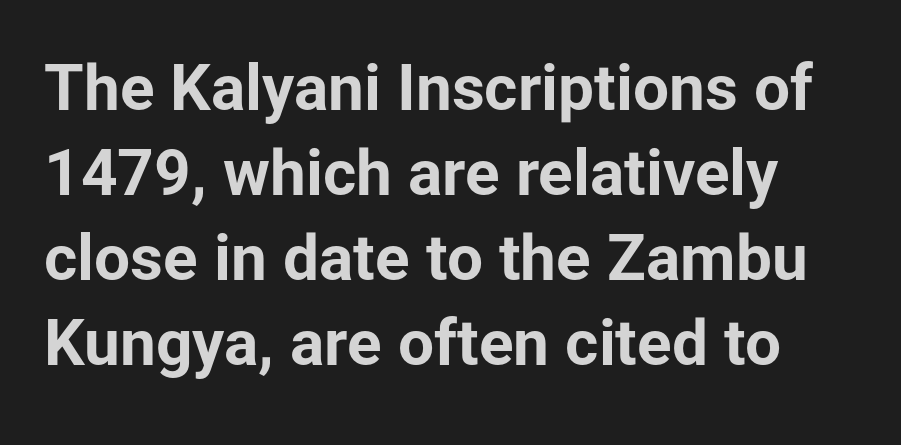
Style check: upright. The face used here is proportionally spaced, like ordinary book or web type. The space directly below the letters is spotless. Each new line begins a customary step beneath the previous one.
